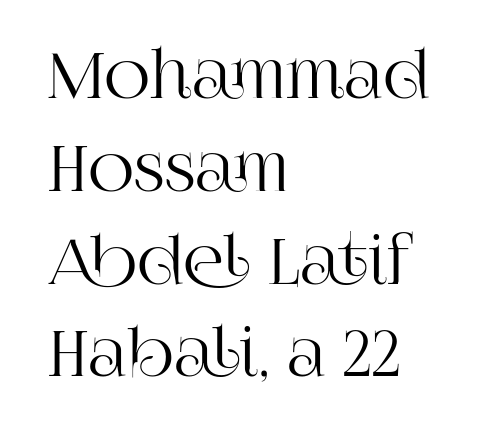
Q: Is the text italic (slanted)? A: No, it is upright.
Q: Is the typeface a serif or a sans-serif typeface? A: Serif.
Q: Is the text underlined? A: No.
Q: How is the paragraph aligned? A: Left-aligned.
Q: Is the spacing between letters normal or unusually wide? A: Normal.
Q: Is the spacing between lines tight, normal or loose? A: Normal.
Q: Width (condensed, normal, or wide)? A: Normal.
Q: Stroke contrast? A: High.
Q: x-height? A: Large.
Q: Monospaced? A: No.
